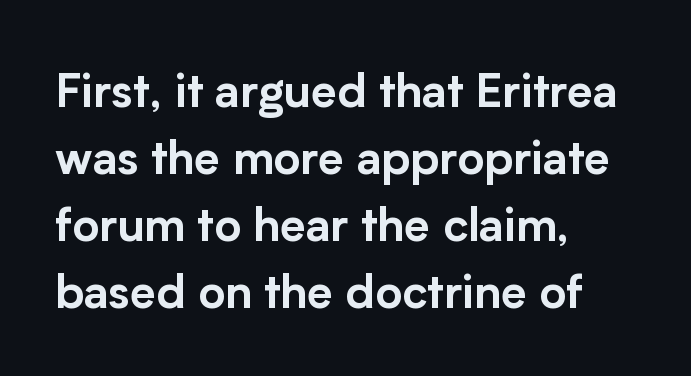
Q: Is the text italic (slanted)? A: No, it is upright.
Q: Is the typeface a serif or a sans-serif typeface? A: Sans-serif.
Q: Is the text underlined? A: No.
Q: How is the paragraph aligned? A: Left-aligned.
Q: Is the spacing between letters normal or unusually wide? A: Normal.
Q: Is the spacing between lines tight, normal or loose? A: Normal.
Q: Width (condensed, normal, or wide)? A: Normal.
Q: Stroke contrast? A: Low.
Q: x-height? A: Medium.
Q: Monospaced? A: No.
